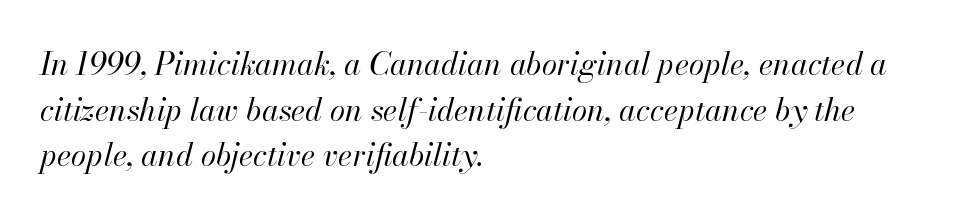
Nothing unusual about the tracking: characters are spaced as the font intends. Descenders hang freely into open space. Reading down the block, your eye returns to a fixed left position each line. Weight: regular or lighter. The glyphs look as if they've been sheared to an angle. This sample has the flowing, uneven cadence of proportional lettering.
